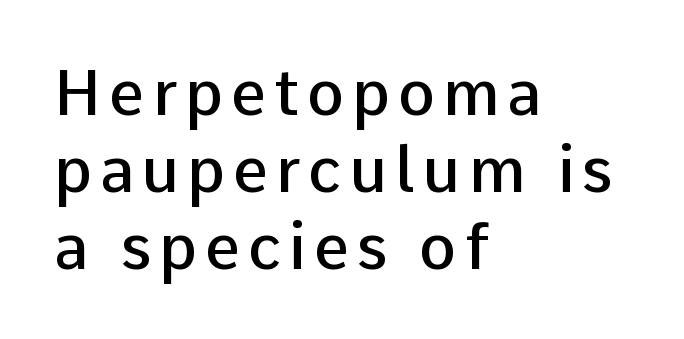
{"serif": "no", "italic": "no", "bold": "semi", "weight": "semibold", "width": "normal", "stroke_contrast": "low", "x_height": "medium", "monospaced": "no", "underline": "no", "align": "left", "line_spacing_ratio": 1.22, "glyph_px": 63}
